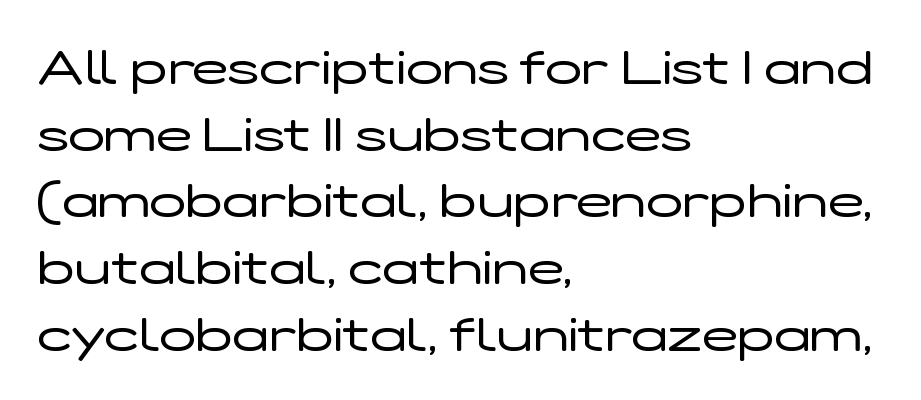
The image shows 48 px regular-weight, wide sans-serif type, upright; set left-aligned, normal line spacing (1.39x), normal letter spacing, not underlined; low stroke contrast and a medium x-height.
